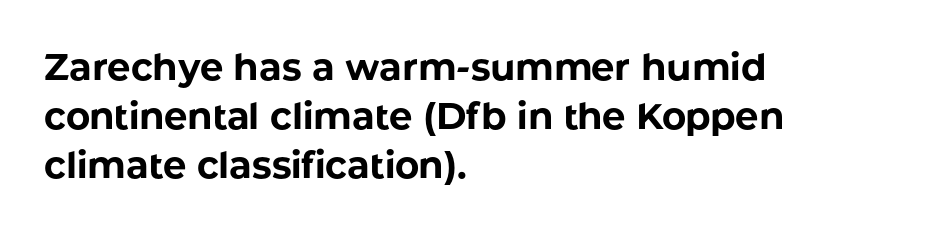
Q: Is the text bold? A: Yes.
Q: Is the text italic (slanted)? A: No, it is upright.
Q: Is the typeface a serif or a sans-serif typeface? A: Sans-serif.
Q: Is the text underlined? A: No.
Q: How is the paragraph aligned? A: Left-aligned.
Q: Is the spacing between letters normal or unusually wide? A: Normal.
Q: Is the spacing between lines tight, normal or loose? A: Normal.
Q: Width (condensed, normal, or wide)? A: Normal.
Q: Stroke contrast? A: Low.
Q: x-height? A: Medium.
Q: Monospaced? A: No.
